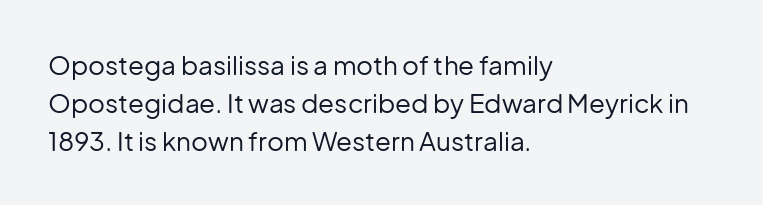
The image shows 26 px text type, upright; set left-aligned, normal line spacing (1.46x), normal letter spacing, not underlined.
